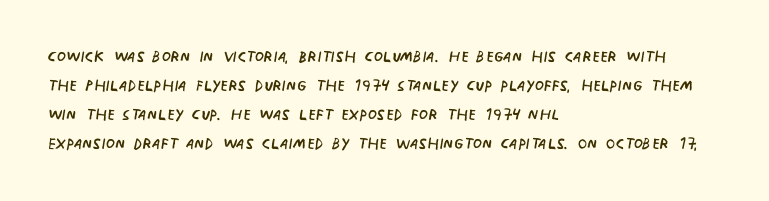
Letters rest on an invisible, unmarked baseline. Heaviness? Minimal to ordinary, like unemphasized prose. The rendering anchors every line to the left-hand side. The line-height multiplier appears to be the usual default.
